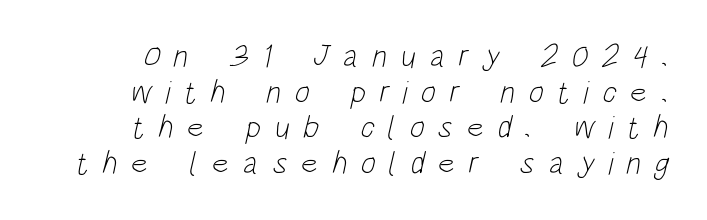
{"serif": "no", "bold": "no", "weight": "light", "width": "condensed", "stroke_contrast": "low", "x_height": "large", "monospaced": "no", "underline": "no", "line_spacing": "tight", "line_spacing_ratio": 1.11, "letter_spacing": "wide", "letter_spacing_em": 0.42, "glyph_px": 32}
